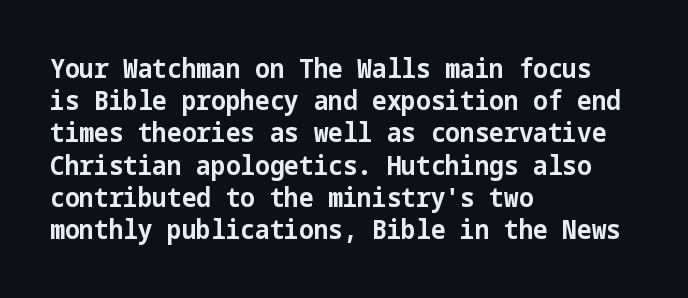
Q: Is the text bold? A: Yes.
Q: Is the text italic (slanted)? A: No, it is upright.
Q: Is the text underlined? A: No.
Q: How is the paragraph aligned? A: Left-aligned.
Q: Is the spacing between letters normal or unusually wide? A: Normal.
